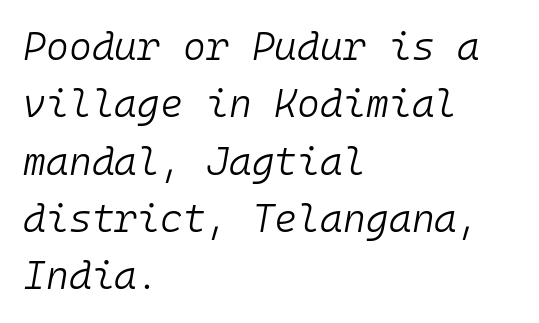
Q: Is the text bold? A: No.
Q: Is the text italic (slanted)? A: Yes, it leans right by about 10 degrees.
Q: Is the text underlined? A: No.
Q: How is the paragraph aligned? A: Left-aligned.
Q: Is the spacing between letters normal or unusually wide? A: Normal.
Q: Is the spacing between lines tight, normal or loose? A: Normal.
Q: Width (condensed, normal, or wide)? A: Normal.
Q: Stroke contrast? A: Low.
Q: x-height? A: Medium.
Q: Monospaced? A: Yes.
